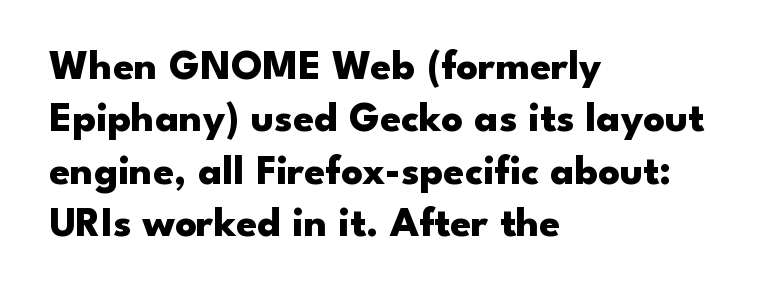
The image shows 42 px heavy, wide sans-serif type, upright; set left-aligned, normal line spacing (1.25x), normal letter spacing, not underlined; low stroke contrast and a small x-height.
